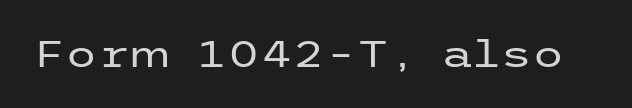
Q: Is the text bold? A: No.
Q: Is the text italic (slanted)? A: No, it is upright.
Q: Is the typeface a serif or a sans-serif typeface? A: Sans-serif.
Q: Is the text underlined? A: No.
Q: Is the spacing between letters normal or unusually wide? A: Normal.
Q: Width (condensed, normal, or wide)? A: Wide.
Q: Stroke contrast? A: Low.
Q: x-height? A: Medium.
